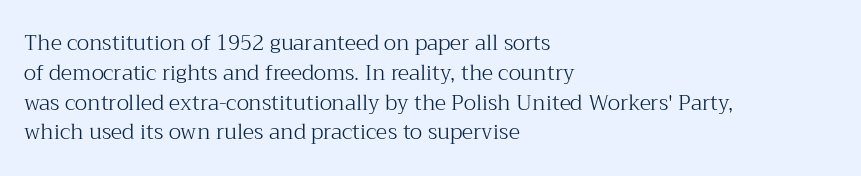
The image shows 21 px text type, upright; set left-aligned, normal line spacing (1.42x), normal letter spacing, not underlined.
